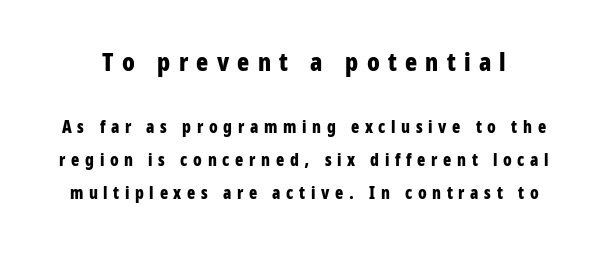
The image shows 25 px bold type, upright; set loose line spacing (1.95x), unusually wide letter spacing (+0.33 em), not underlined; the first (top) block is 1.47x larger.
